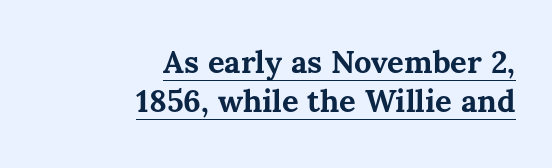
Q: Is the text bold? A: Yes.
Q: Is the text italic (slanted)? A: No, it is upright.
Q: Is the text underlined? A: Yes.
Q: How is the paragraph aligned? A: Right-aligned.
Q: Is the spacing between letters normal or unusually wide? A: Normal.
Q: Is the spacing between lines tight, normal or loose? A: Normal.
Q: Width (condensed, normal, or wide)? A: Normal.
Q: Stroke contrast? A: Medium.
Q: x-height? A: Medium.
Q: Monospaced? A: No.
